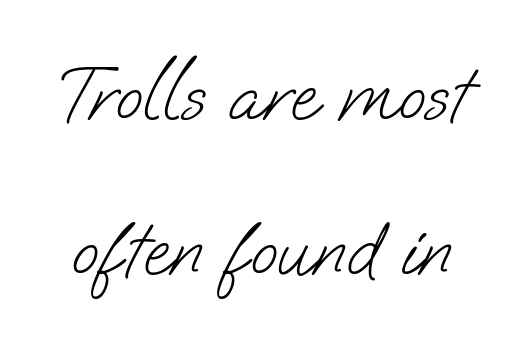
The horizontal fit of the characters is conventional and even. Summary of vertical rhythm: relaxed, with wide interline spacing. This sample has the flowing, uneven cadence of proportional lettering. Are there feet on the stems? There aren't — it's a sans.
